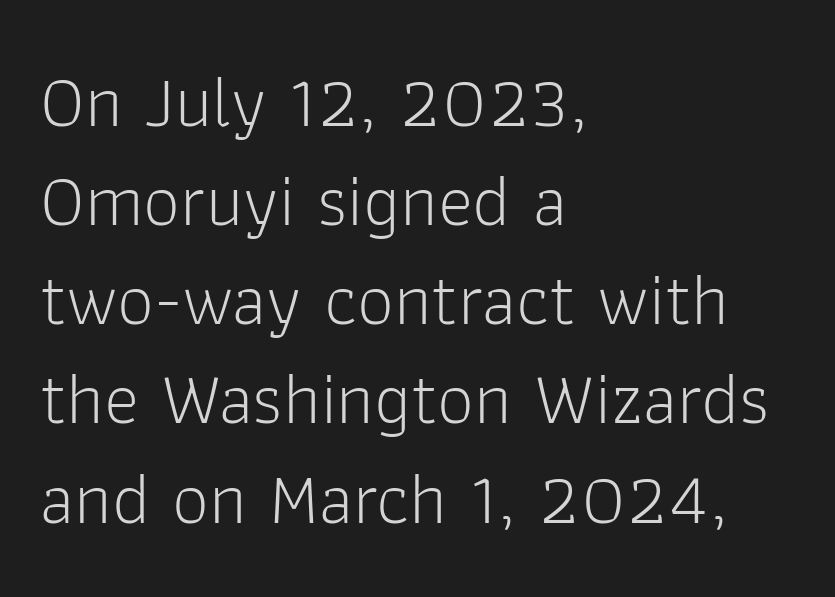
Q: Is the text bold? A: No.
Q: Is the text italic (slanted)? A: No, it is upright.
Q: Is the typeface a serif or a sans-serif typeface? A: Sans-serif.
Q: Is the text underlined? A: No.
Q: How is the paragraph aligned? A: Left-aligned.
Q: Is the spacing between letters normal or unusually wide? A: Normal.
Q: Is the spacing between lines tight, normal or loose? A: Normal.
Q: Width (condensed, normal, or wide)? A: Normal.
Q: Stroke contrast? A: Low.
Q: x-height? A: Medium.
Q: Monospaced? A: No.
